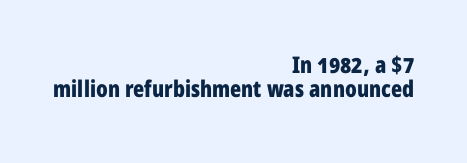
{"italic": "no", "bold": "yes", "underline": "no", "align": "right", "line_spacing": "tight", "line_spacing_ratio": 1.06, "letter_spacing": "normal", "letter_spacing_em": 0.0, "glyph_px": 23}
